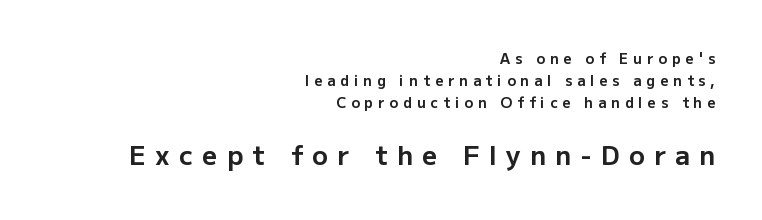
The letters stand straight up with perfectly vertical stems. The passage is arranged like a letterhead date or caption credit — flush right. The zone under the glyphs is completely vacant. Vertically, the passage feels balanced, rows spaced as you'd expect.
